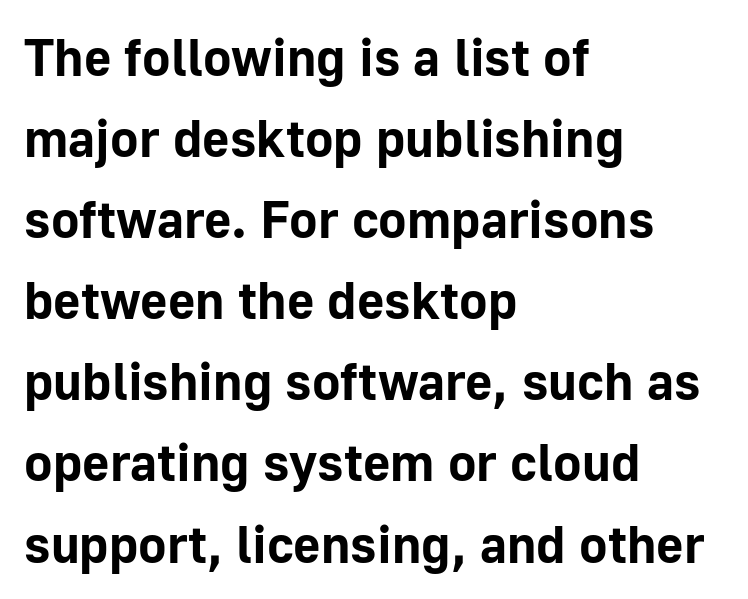
{"serif": "no", "italic": "no", "bold": "yes", "weight": "bold", "width": "normal", "stroke_contrast": "low", "x_height": "medium", "monospaced": "no", "underline": "no", "align": "left", "line_spacing": "normal", "line_spacing_ratio": 1.53, "letter_spacing": "normal", "letter_spacing_em": 0.0, "glyph_px": 53}
